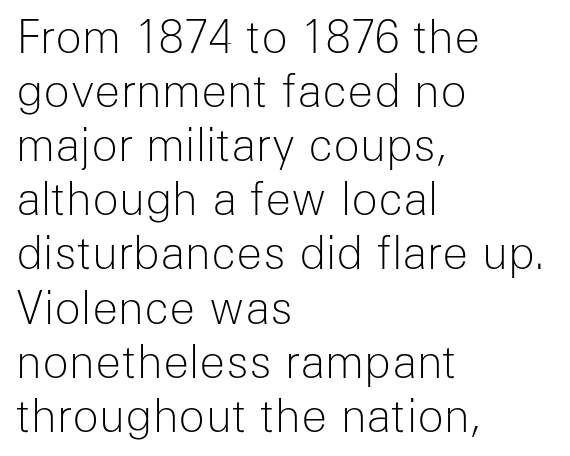
The image shows 44 px light sans-serif type, upright; set left-aligned, line spacing 1.23x, normal letter spacing, not underlined; low stroke contrast and a medium x-height.
